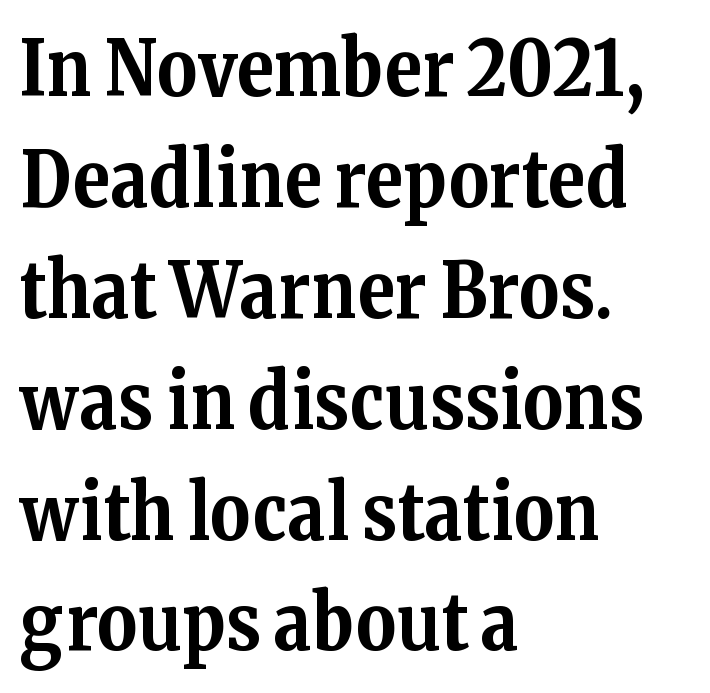
{"serif": "yes", "italic": "no", "bold": "yes", "weight": "bold", "width": "normal", "stroke_contrast": "medium", "x_height": "medium", "monospaced": "no", "underline": "no", "align": "left", "line_spacing": "normal", "line_spacing_ratio": 1.44, "letter_spacing": "normal", "letter_spacing_em": 0.0, "glyph_px": 77}
